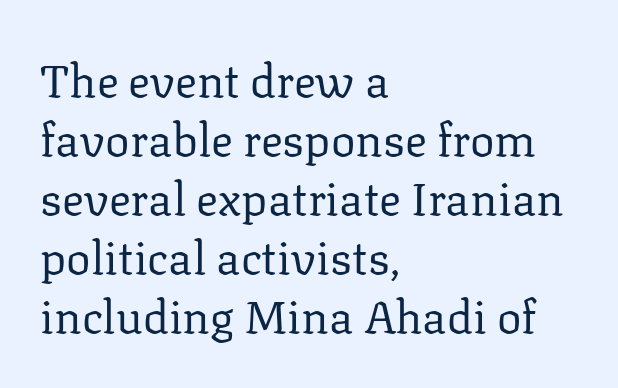
Q: Is the text bold? A: No.
Q: Is the text italic (slanted)? A: No, it is upright.
Q: Is the typeface a serif or a sans-serif typeface? A: Serif.
Q: Is the text underlined? A: No.
Q: How is the paragraph aligned? A: Left-aligned.
Q: Is the spacing between letters normal or unusually wide? A: Normal.
Q: Is the spacing between lines tight, normal or loose? A: Normal.
Q: Width (condensed, normal, or wide)? A: Normal.
Q: Stroke contrast? A: Low.
Q: x-height? A: Medium.
Q: Monospaced? A: No.
